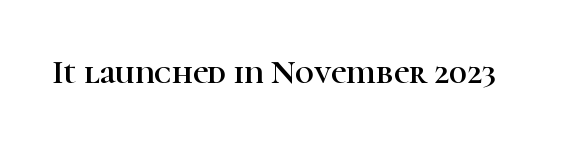
{"serif": "yes", "italic": "no", "width": "normal", "stroke_contrast": "high", "x_height": "medium", "monospaced": "no", "underline": "no", "letter_spacing": "normal", "letter_spacing_em": 0.0, "glyph_px": 33}
